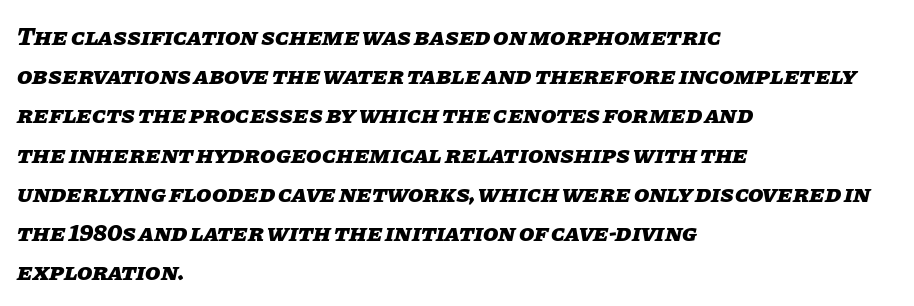
{"italic": "yes", "lean": "right", "slant_degrees": 11, "bold": "yes", "underline": "no", "align": "left", "line_spacing": "normal", "line_spacing_ratio": 1.57, "letter_spacing": "normal", "letter_spacing_em": 0.0, "glyph_px": 25}
